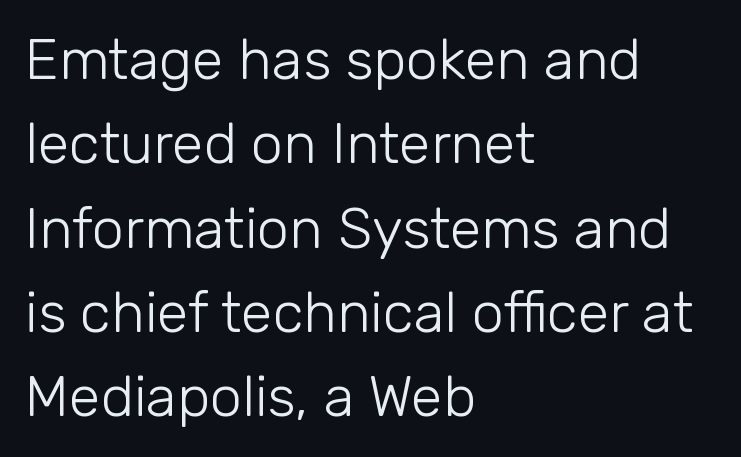
Q: Is the text bold? A: No.
Q: Is the text italic (slanted)? A: No, it is upright.
Q: Is the typeface a serif or a sans-serif typeface? A: Sans-serif.
Q: Is the text underlined? A: No.
Q: How is the paragraph aligned? A: Left-aligned.
Q: Is the spacing between letters normal or unusually wide? A: Normal.
Q: Is the spacing between lines tight, normal or loose? A: Normal.
Q: Width (condensed, normal, or wide)? A: Normal.
Q: Stroke contrast? A: Low.
Q: x-height? A: Medium.
Q: Monospaced? A: No.
